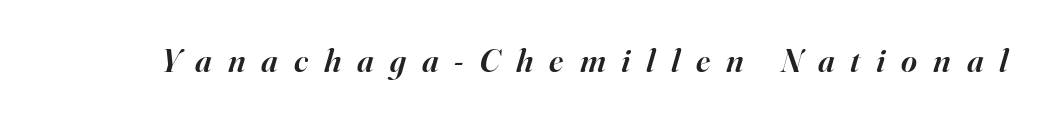
Q: Is the text bold? A: Semi-bold.
Q: Is the text italic (slanted)? A: Yes, it leans right by about 16 degrees.
Q: Is the typeface a serif or a sans-serif typeface? A: Serif.
Q: Is the text underlined? A: No.
Q: Is the spacing between letters normal or unusually wide? A: Unusually wide.
Q: Width (condensed, normal, or wide)? A: Normal.
Q: Stroke contrast? A: High.
Q: x-height? A: Small.
Q: Monospaced? A: No.
